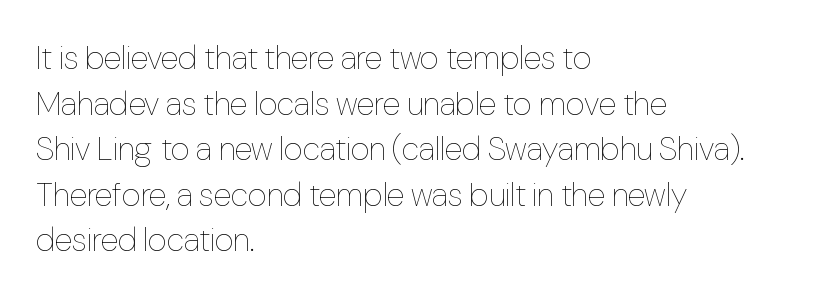
The baseline area is clear. These lines stack with their left ends in a neat column. Heft: none added — not bold. Nope, not italic — everything's standing straight. The face used here is proportionally spaced, like ordinary book or web type. Spacing between characters is what you'd get straight out of the box.
